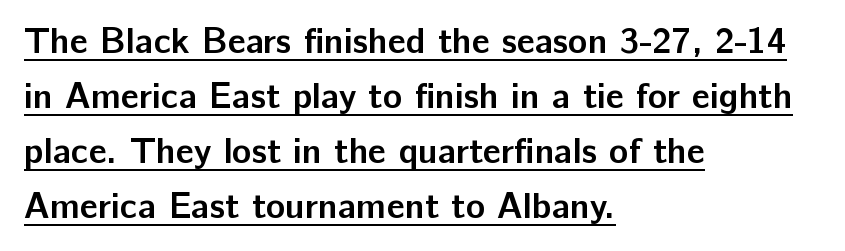
The glyphs have the mass of a bold cut. Between one letter and the next there's only the usual sliver of space. Note the varied advance widths — an 'i' is clearly narrower than an 'm'. Letterform terminals end flat and unadorned throughout the passage. Does a line run under the words? Yes, clearly.
